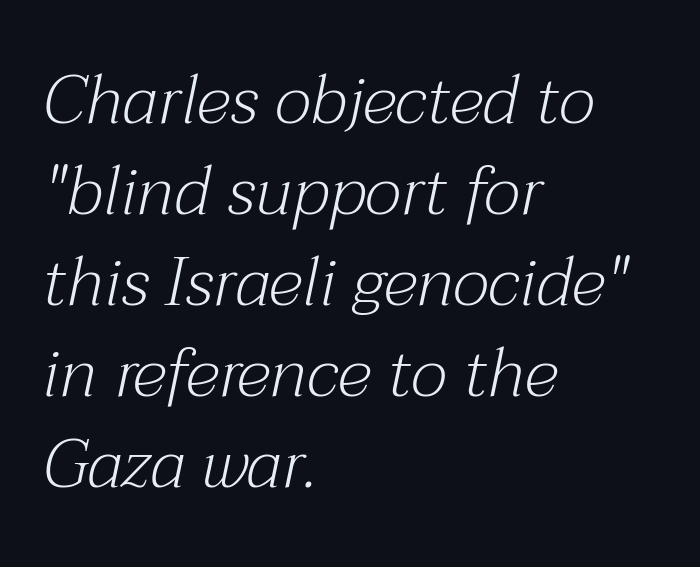
Q: Is the text bold? A: No.
Q: Is the text italic (slanted)? A: Yes, it leans right by about 12 degrees.
Q: Is the typeface a serif or a sans-serif typeface? A: Serif.
Q: Is the text underlined? A: No.
Q: How is the paragraph aligned? A: Left-aligned.
Q: Is the spacing between letters normal or unusually wide? A: Normal.
Q: Is the spacing between lines tight, normal or loose? A: Normal.
Q: Width (condensed, normal, or wide)? A: Normal.
Q: Stroke contrast? A: Medium.
Q: x-height? A: Medium.
Q: Monospaced? A: No.
